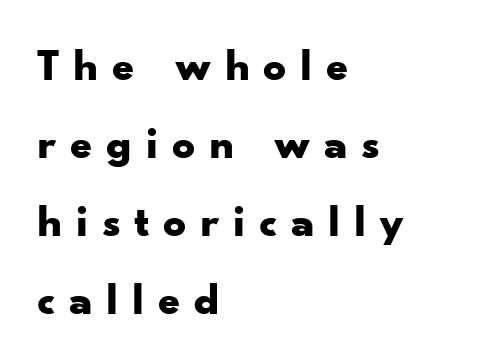
Q: Is the text bold? A: Yes.
Q: Is the text italic (slanted)? A: No, it is upright.
Q: Is the typeface a serif or a sans-serif typeface? A: Sans-serif.
Q: Is the text underlined? A: No.
Q: How is the paragraph aligned? A: Left-aligned.
Q: Is the spacing between letters normal or unusually wide? A: Unusually wide.
Q: Width (condensed, normal, or wide)? A: Wide.
Q: Stroke contrast? A: Low.
Q: x-height? A: Small.
Q: Monospaced? A: No.
